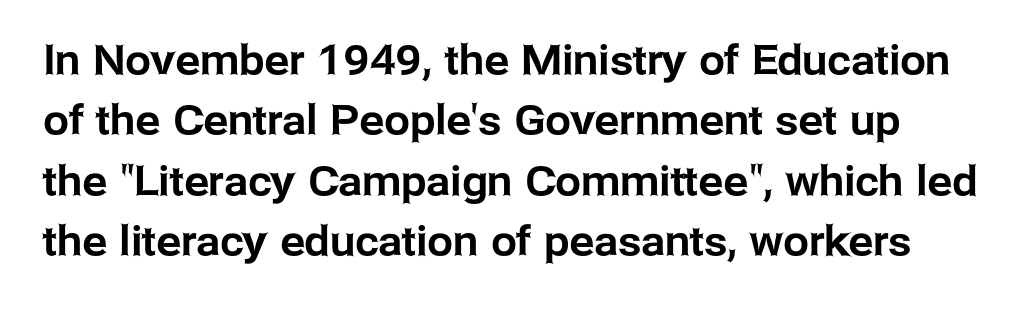
The image shows 41 px sans-serif type, upright; set normal line spacing (1.47x), normal letter spacing, not underlined; low stroke contrast and a medium x-height.
